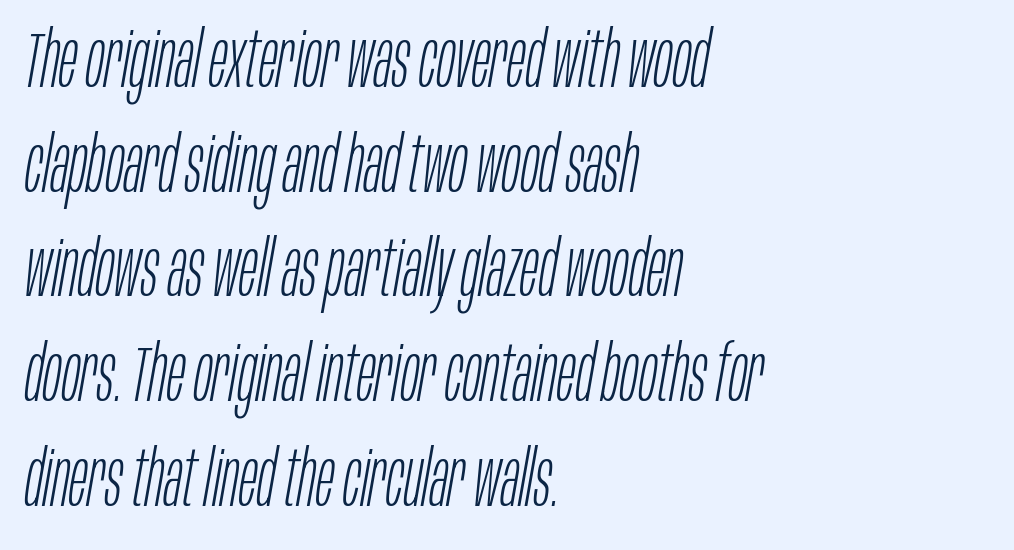
The image shows 77 px light, condensed type, italic (leaning right); set left-aligned, normal line spacing (1.36x), normal letter spacing, not underlined; low stroke contrast and a large x-height.
